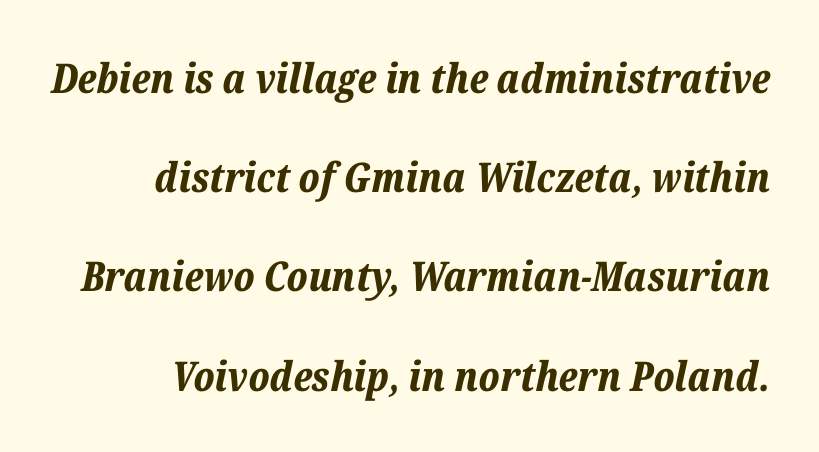
The image shows 41 px bold type, italic (leaning right); set loose line spacing (2.42x), normal letter spacing, not underlined; low stroke contrast and a medium x-height.
